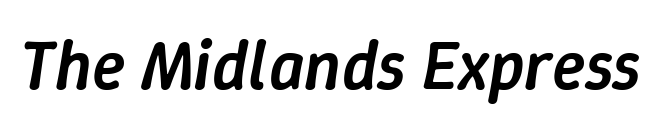
Q: Is the text bold? A: Semi-bold.
Q: Is the text italic (slanted)? A: Yes, it leans right by about 9 degrees.
Q: Is the text underlined? A: No.
Q: Is the spacing between letters normal or unusually wide? A: Normal.
Q: Width (condensed, normal, or wide)? A: Normal.
Q: Stroke contrast? A: Low.
Q: x-height? A: Medium.
Q: Monospaced? A: No.
